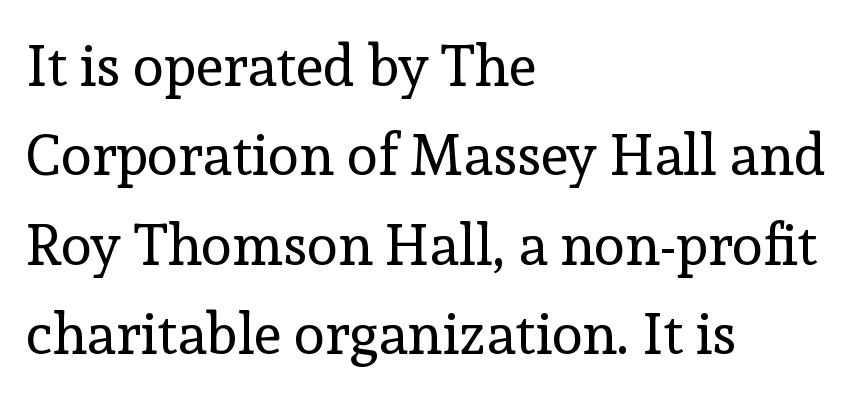
The image shows 57 px regular-weight serif type, upright; set left-aligned, normal line spacing (1.57x), normal letter spacing, not underlined; a medium x-height.
